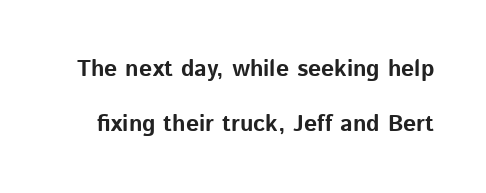
The letters sit at their default tracking, neither squeezed nor spread. The specimen reads as upright at a glance. Interline gaps are noticeably wide in this sample. Underline: absent. Does the weight exceed regular? Yes, all the way to bold.
